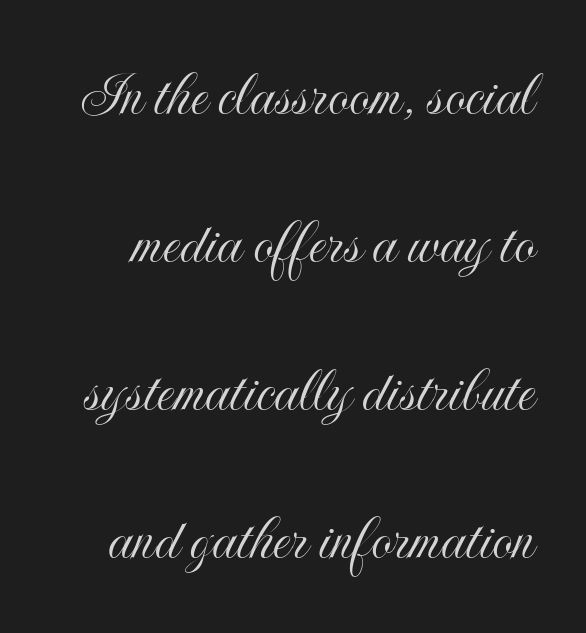
Q: Is the text italic (slanted)? A: Yes.
Q: Is the text underlined? A: No.
Q: Is the spacing between letters normal or unusually wide? A: Normal.
Q: Is the spacing between lines tight, normal or loose? A: Loose.
Q: Width (condensed, normal, or wide)? A: Condensed.
Q: x-height? A: Small.
Q: Monospaced? A: No.
